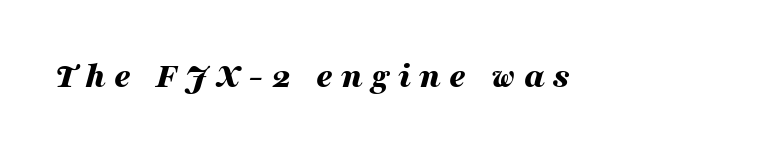
Q: Is the text bold? A: Yes.
Q: Is the text italic (slanted)? A: Yes, it leans right by about 16 degrees.
Q: Is the text underlined? A: No.
Q: Is the spacing between letters normal or unusually wide? A: Unusually wide.
Q: Width (condensed, normal, or wide)? A: Wide.
Q: Stroke contrast? A: Medium.
Q: x-height? A: Medium.
Q: Monospaced? A: No.
